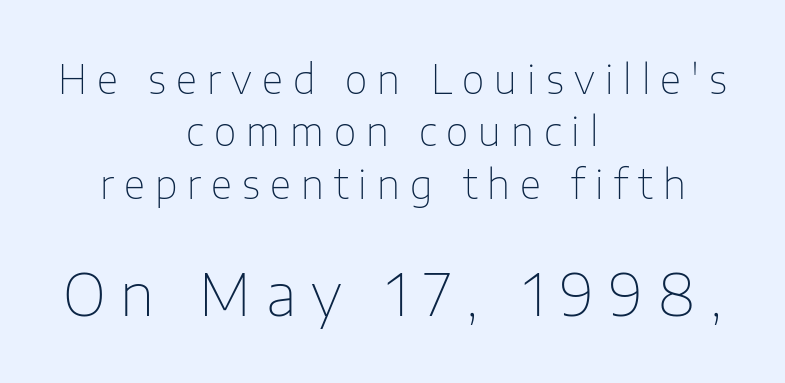
{"serif": "no", "italic": "no", "bold": "no", "weight": "thin", "width": "normal", "stroke_contrast": "low", "x_height": "medium", "monospaced": "no", "underline": "no", "align": "center", "line_spacing": "normal", "line_spacing_ratio": 1.34, "letter_spacing": "wide", "letter_spacing_em": 0.26, "larger_block": "second", "size_ratio": 1.49, "glyph_px": 58}
